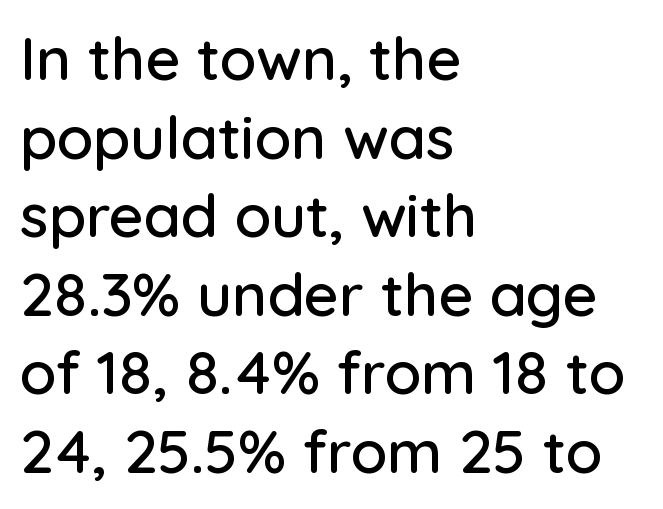
The lines in this sample share a left origin and differ only in where they stop. The font family rendered here belongs to the sans-serif group. The lettering holds an erect, upright posture throughout. Line spacing here is normal.
